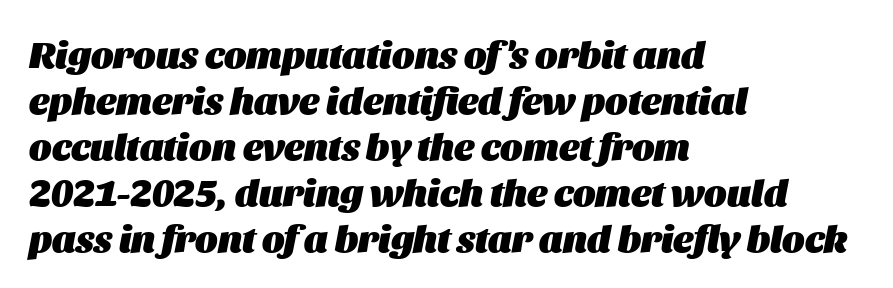
The image shows 38 px heavy type, italic (leaning right); set left-aligned, line spacing 1.21x, normal letter spacing, not underlined; medium stroke contrast and a large x-height.
